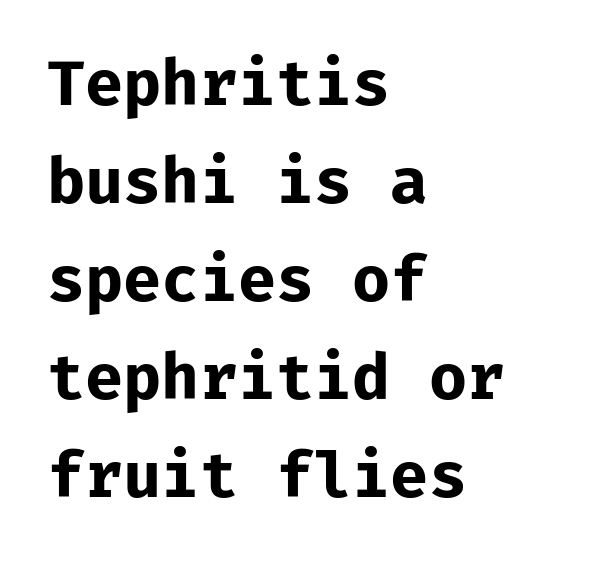
The image shows 62 px bold sans-serif type, upright; set left-aligned, normal line spacing (1.58x), normal letter spacing, not underlined; low stroke contrast and a medium x-height.
